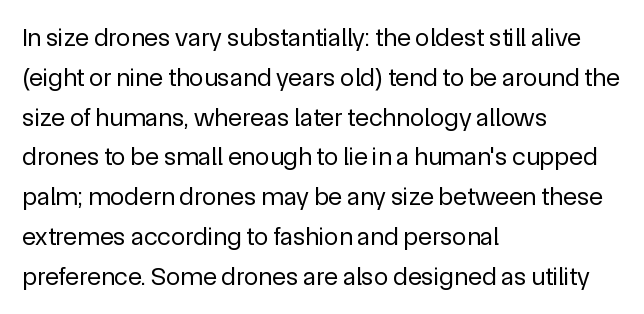
Q: Is the text bold? A: No.
Q: Is the text italic (slanted)? A: No, it is upright.
Q: Is the text underlined? A: No.
Q: How is the paragraph aligned? A: Left-aligned.
Q: Is the spacing between letters normal or unusually wide? A: Normal.
Q: Is the spacing between lines tight, normal or loose? A: Normal.
